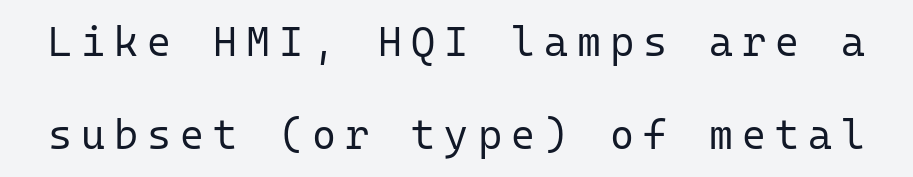
Q: Is the text bold? A: No.
Q: Is the text italic (slanted)? A: No, it is upright.
Q: Is the typeface a serif or a sans-serif typeface? A: Sans-serif.
Q: Is the text underlined? A: No.
Q: Is the spacing between letters normal or unusually wide? A: Unusually wide.
Q: Is the spacing between lines tight, normal or loose? A: Loose.
Q: Width (condensed, normal, or wide)? A: Normal.
Q: Stroke contrast? A: Low.
Q: x-height? A: Medium.
Q: Monospaced? A: Yes.
